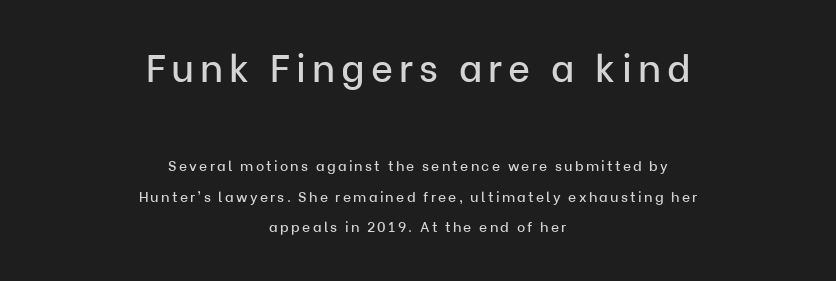
The image shows 38 px sans-serif type, upright; set centered, loose line spacing (2.16x), not underlined; the first (top) block is 2.71x larger; low stroke contrast and a medium x-height.
